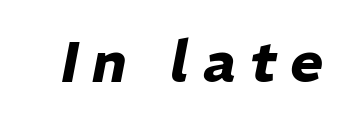
{"italic": "yes", "lean": "right", "slant_degrees": 11, "bold": "yes", "weight": "heavy", "width": "normal", "stroke_contrast": "low", "x_height": "medium", "monospaced": "no", "underline": "no", "letter_spacing": "wide", "letter_spacing_em": 0.25, "glyph_px": 56}
